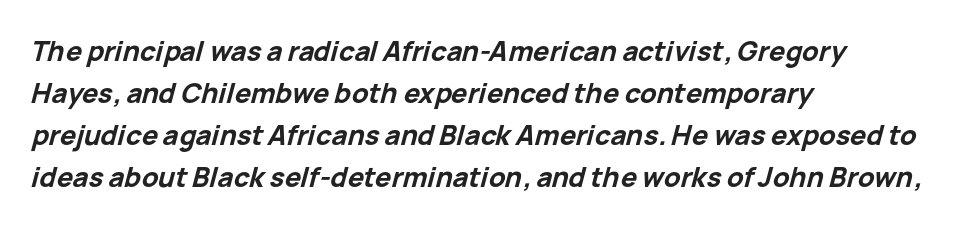
Compared with typical paragraphs, the rows here are spaced about the same. Horizontally, the lines are justified to the leading edge only. Strokes here are thick enough to call this a true bold. Glance below the letters and you will spot only blank space. Italic? Definitely — the glyphs are oblique. Tracking value appears to be zero — textbook default spacing.
